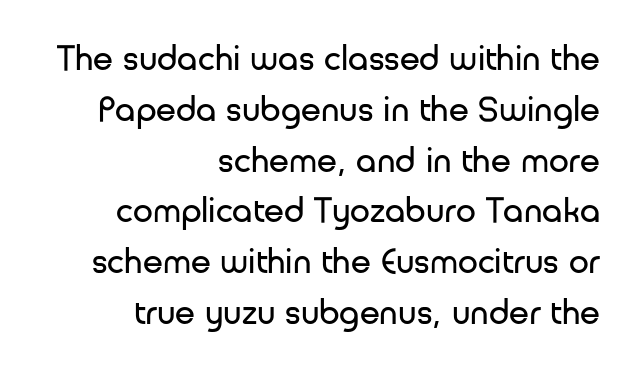
Q: Is the text bold? A: No.
Q: Is the text italic (slanted)? A: No, it is upright.
Q: Is the typeface a serif or a sans-serif typeface? A: Sans-serif.
Q: Is the text underlined? A: No.
Q: How is the paragraph aligned? A: Right-aligned.
Q: Is the spacing between letters normal or unusually wide? A: Normal.
Q: Is the spacing between lines tight, normal or loose? A: Normal.
Q: Width (condensed, normal, or wide)? A: Normal.
Q: Stroke contrast? A: Low.
Q: x-height? A: Medium.
Q: Monospaced? A: No.
